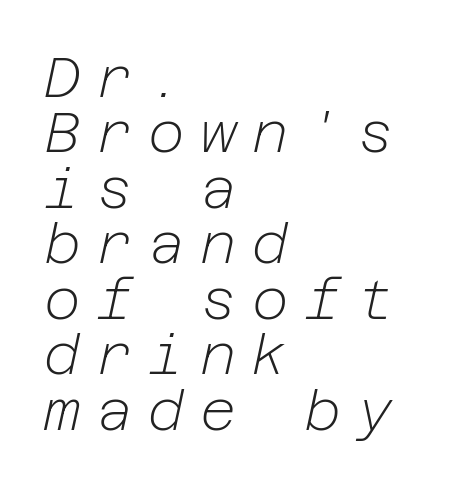
The image shows 56 px light type, italic (leaning right); set left-aligned, tight line spacing (0.99x), unusually wide letter spacing (+0.28 em), not underlined; low stroke contrast and a medium x-height.
